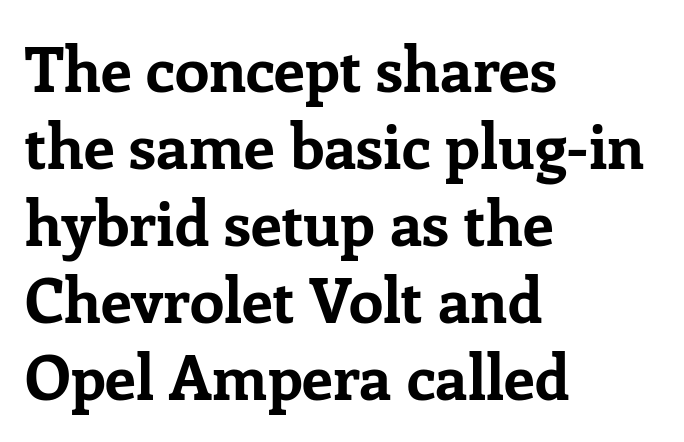
The image shows 62 px bold serif type, upright; set left-aligned, line spacing 1.24x, normal letter spacing, not underlined; low stroke contrast and a medium x-height.
